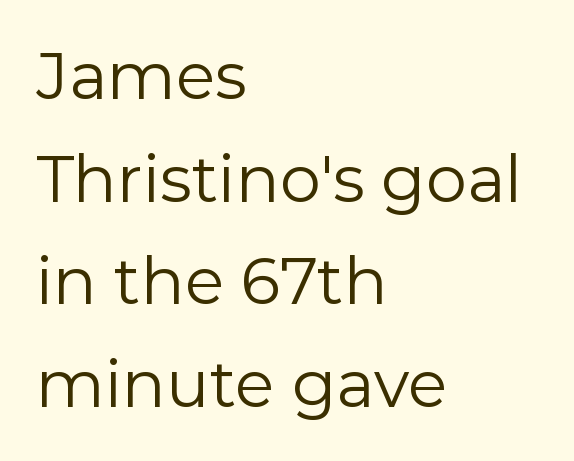
Descenders are the only things crossing below the line. A typesetter would call this proportional, since set widths differ per character. The typesetter chose a ragged-right arrangement here. To sum up the face: it is a sans, with no serifs.
